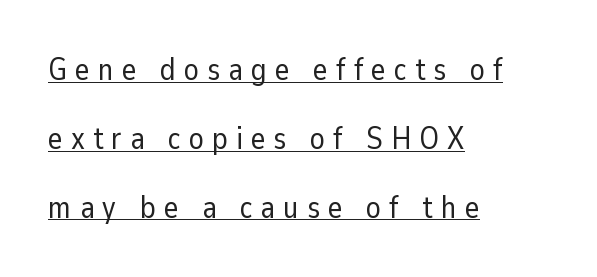
The image shows 31 px regular-weight sans-serif type, upright; set left-aligned, loose line spacing (2.22x), unusually wide letter spacing (+0.26 em), underlined; low stroke contrast and a medium x-height.
